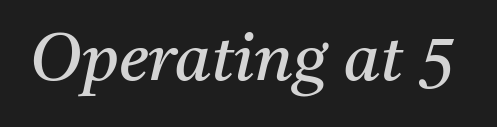
Unlike a clean sans, this face finishes its strokes with serifs. Heft: none added — not bold. The space directly below the letters is spotless. The face used here is rendered with its standard letterfit. Do the characters align in a grid? No, the font is proportional.
